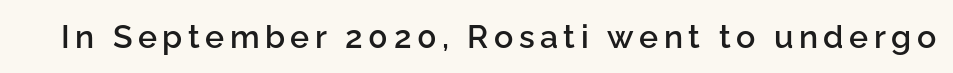
The image shows 32 px semibold sans-serif type, upright; set not underlined; low stroke contrast and a medium x-height.
